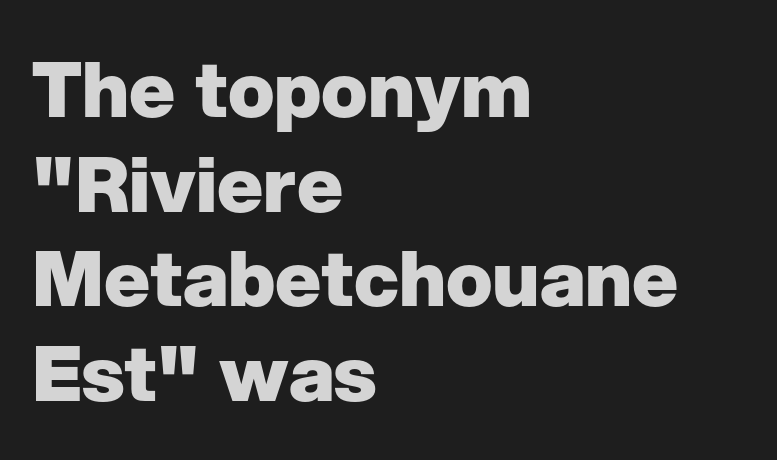
The ragged edge is on the right, which tells us the setting is flush left. This rendering employs a face without finishing strokes, i.e., a sans-serif. This sample uses an upright cut, with every glyph sitting square on the baseline. The sample has been set heavy, in full bold. Is the letter spacing exaggerated? No — it looks like the ordinary default. Glance below the letters and you will spot only blank space.
